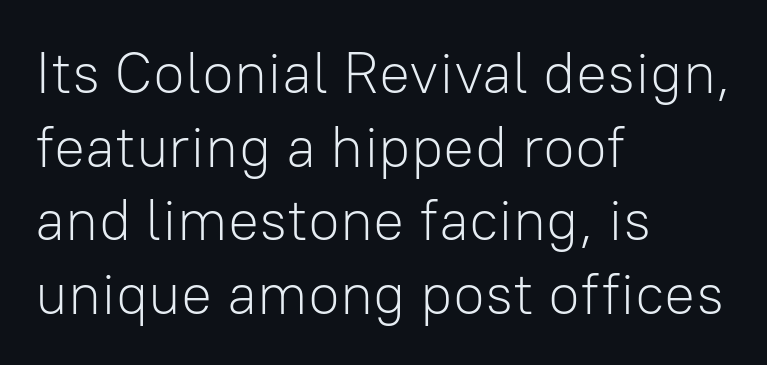
The image shows 58 px light sans-serif type, upright; set left-aligned, normal line spacing (1.27x), normal letter spacing, not underlined; low stroke contrast and a medium x-height.
